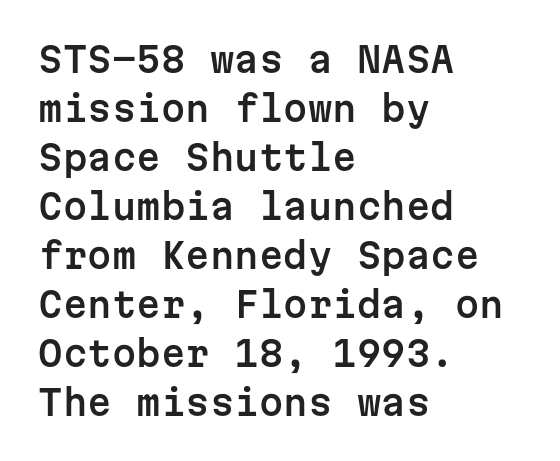
{"serif": "no", "italic": "no", "width": "normal", "stroke_contrast": "low", "x_height": "medium", "monospaced": "yes", "underline": "no", "align": "left", "line_spacing": "normal", "line_spacing_ratio": 1.4, "letter_spacing": "normal", "letter_spacing_em": 0.0, "glyph_px": 35}
